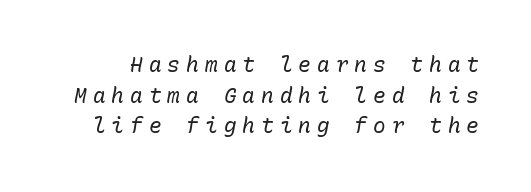
{"italic": "yes", "lean": "right", "slant_degrees": 10, "bold": "no", "underline": "no", "line_spacing": "normal", "line_spacing_ratio": 1.46, "letter_spacing": "wide", "letter_spacing_em": 0.29, "glyph_px": 21}
